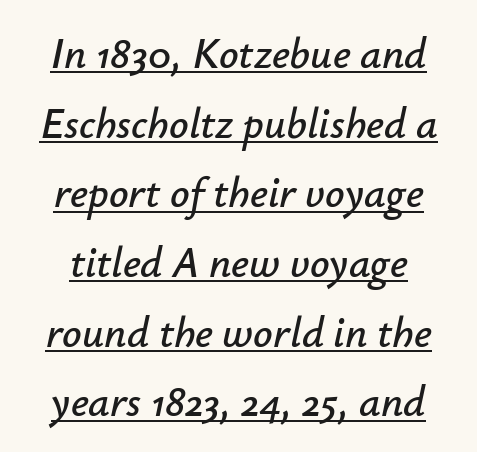
{"italic": "yes", "lean": "right", "slant_degrees": 12, "width": "normal", "stroke_contrast": "low", "x_height": "small", "monospaced": "no", "underline": "yes", "line_spacing": "normal", "line_spacing_ratio": 1.62, "letter_spacing": "normal", "letter_spacing_em": 0.0, "glyph_px": 43}
